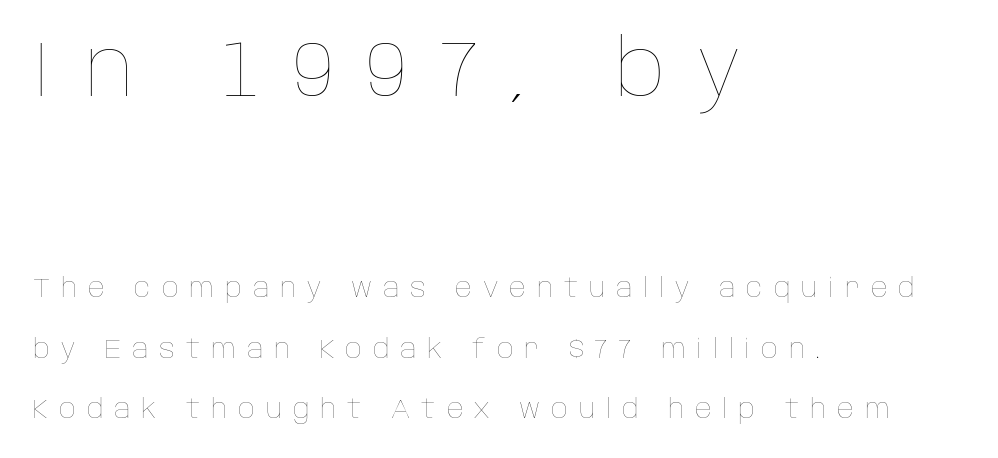
Q: Is the text bold? A: No.
Q: Is the text italic (slanted)? A: No, it is upright.
Q: Is the text underlined? A: No.
Q: How is the paragraph aligned? A: Left-aligned.
Q: Is the spacing between letters normal or unusually wide? A: Unusually wide.
Q: Is the spacing between lines tight, normal or loose? A: Loose.
Q: Which block of text is set in a larger size, the first (top) or the second (bottom)? A: The first (top) one.
Q: Width (condensed, normal, or wide)? A: Normal.
Q: Stroke contrast? A: Low.
Q: x-height? A: Large.
Q: Monospaced? A: No.
